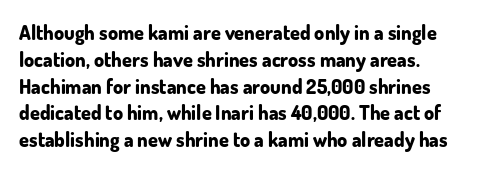
The image shows 20 px bold type, upright; set left-aligned, normal line spacing (1.34x), normal letter spacing, not underlined.
